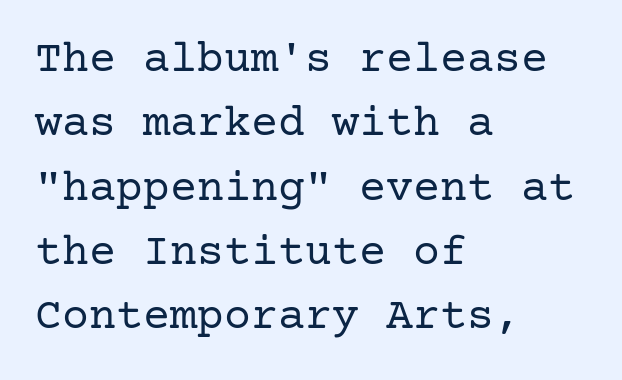
Q: Is the text bold? A: No.
Q: Is the text italic (slanted)? A: No, it is upright.
Q: Is the typeface a serif or a sans-serif typeface? A: Serif.
Q: Is the text underlined? A: No.
Q: How is the paragraph aligned? A: Left-aligned.
Q: Is the spacing between letters normal or unusually wide? A: Normal.
Q: Is the spacing between lines tight, normal or loose? A: Normal.
Q: Width (condensed, normal, or wide)? A: Normal.
Q: Stroke contrast? A: Low.
Q: x-height? A: Medium.
